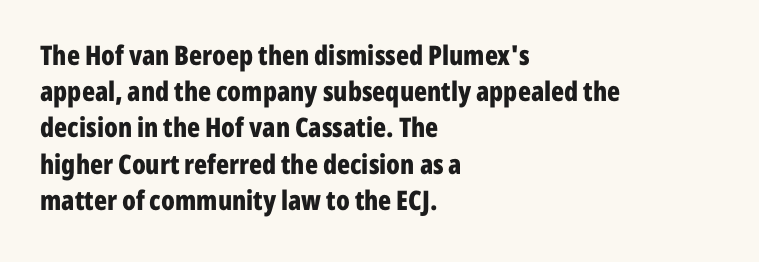
{"italic": "no", "bold": "yes", "underline": "no", "align": "left", "line_spacing": "normal", "line_spacing_ratio": 1.34, "letter_spacing": "normal", "letter_spacing_em": 0.0, "glyph_px": 27}
